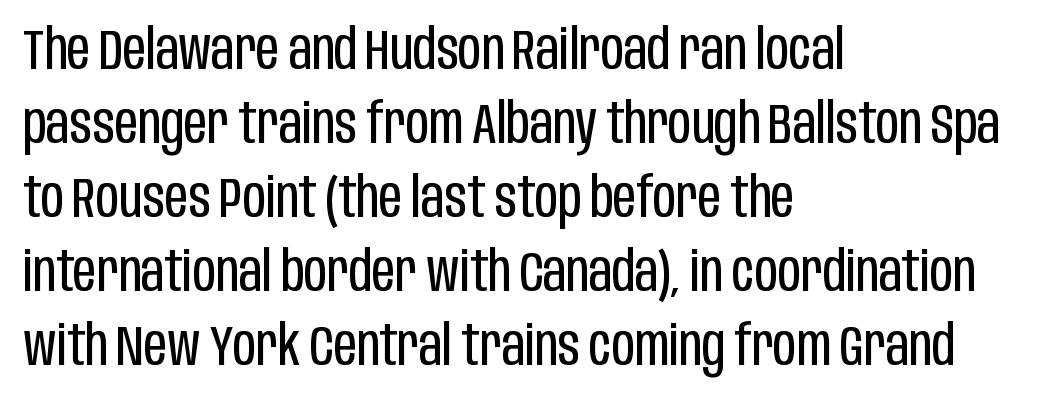
{"serif": "no", "italic": "no", "bold": "no", "weight": "regular", "width": "condensed", "stroke_contrast": "low", "x_height": "large", "monospaced": "no", "underline": "no", "align": "left", "line_spacing": "normal", "line_spacing_ratio": 1.3, "letter_spacing": "normal", "letter_spacing_em": 0.0, "glyph_px": 57}
